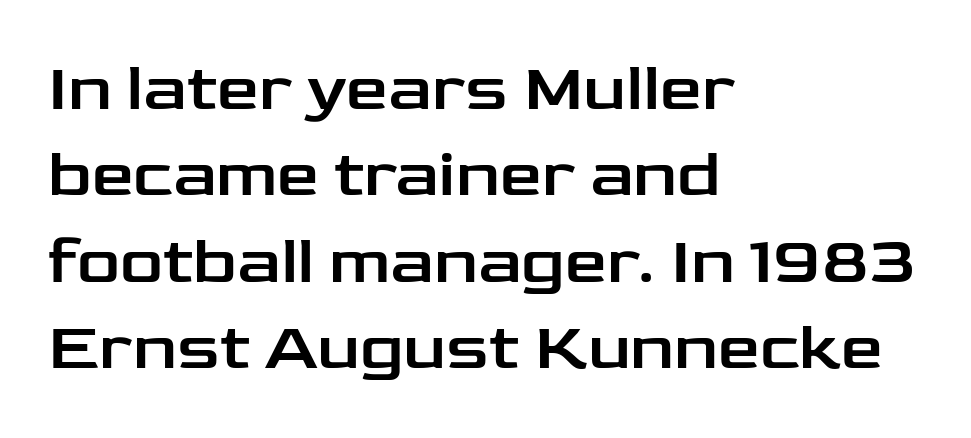
The image shows 67 px wide sans-serif type, upright; set left-aligned, normal line spacing (1.29x), normal letter spacing, not underlined; low stroke contrast and a medium x-height.
